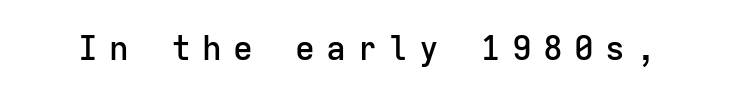
{"serif": "no", "italic": "no", "bold": "semi", "weight": "semibold", "width": "normal", "stroke_contrast": "low", "x_height": "medium", "monospaced": "yes", "underline": "no", "letter_spacing": "wide", "letter_spacing_em": 0.34, "glyph_px": 33}
